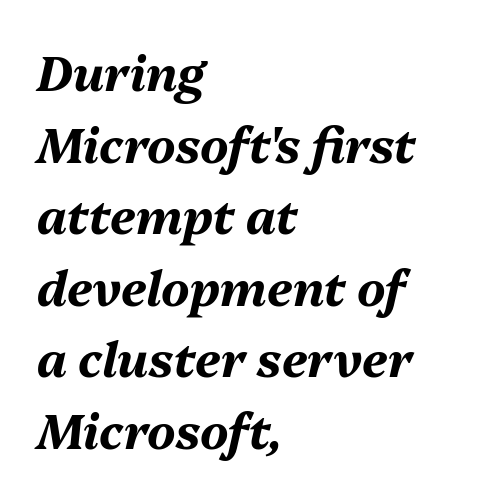
The image shows 48 px bold type, italic (leaning right); set left-aligned, normal line spacing (1.49x), normal letter spacing, not underlined; medium stroke contrast and a medium x-height.
